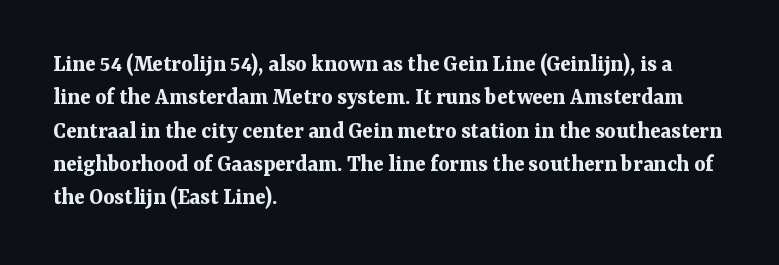
{"italic": "no", "bold": "yes", "underline": "no", "align": "left", "line_spacing": "normal", "line_spacing_ratio": 1.39, "letter_spacing": "normal", "letter_spacing_em": 0.0, "glyph_px": 24}
